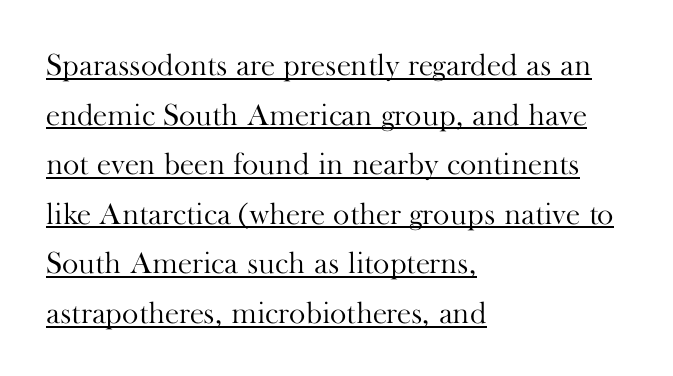
Q: Is the text bold? A: No.
Q: Is the text italic (slanted)? A: No, it is upright.
Q: Is the typeface a serif or a sans-serif typeface? A: Serif.
Q: Is the text underlined? A: Yes.
Q: How is the paragraph aligned? A: Left-aligned.
Q: Is the spacing between letters normal or unusually wide? A: Normal.
Q: Is the spacing between lines tight, normal or loose? A: Normal.
Q: Width (condensed, normal, or wide)? A: Normal.
Q: Stroke contrast? A: High.
Q: x-height? A: Small.
Q: Monospaced? A: No.
